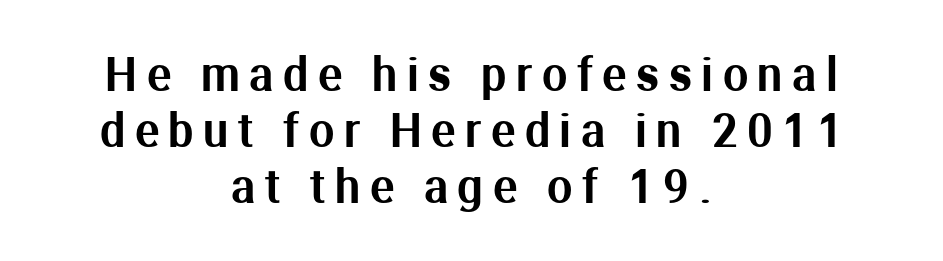
Observe the wide spacing: letters keep a clear distance from each other. Does the copy run flush right? No — it is centered line by line. Does the lettering tilt? It doesn't — this is upright. Check under the words: just untouched page. Each letter's strokes conclude bluntly, with no projecting serifs.
